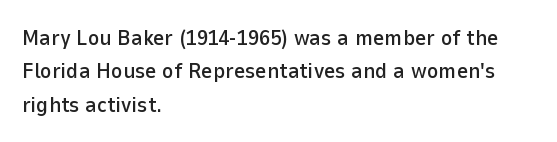
Q: Is the text italic (slanted)? A: No, it is upright.
Q: Is the text underlined? A: No.
Q: How is the paragraph aligned? A: Left-aligned.
Q: Is the spacing between letters normal or unusually wide? A: Normal.
Q: Is the spacing between lines tight, normal or loose? A: Normal.
